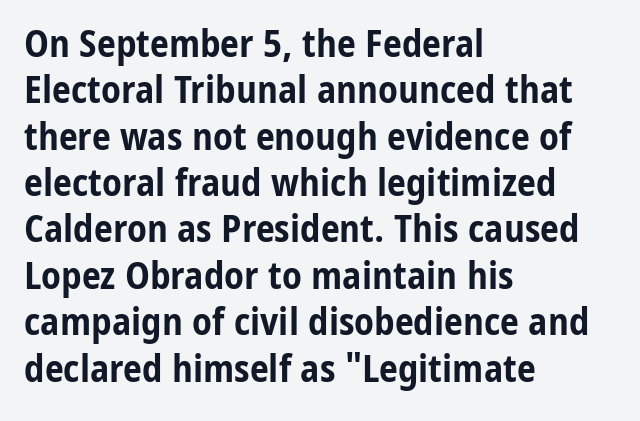
The compositor pushed each line to the left boundary. Beneath every word, the page is bare. What weight is shown? A full bold with thick strokes. The characters display no serif detailing; their extremities are plain. Tall strokes in this sample are plumb rather than angled. Here the designer chose a conventional face with non-uniform glyph widths.
